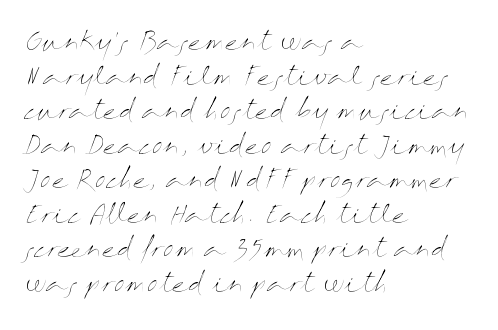
The image shows 24 px text type; set left-aligned, normal line spacing (1.44x), normal letter spacing, not underlined.
